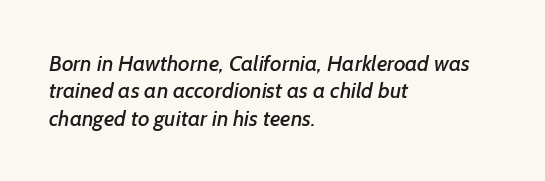
Which margin do the lines hug? The left one — the right edge is uneven. The space directly below the letters is spotless. Spacing between characters is what you'd get straight out of the box.
